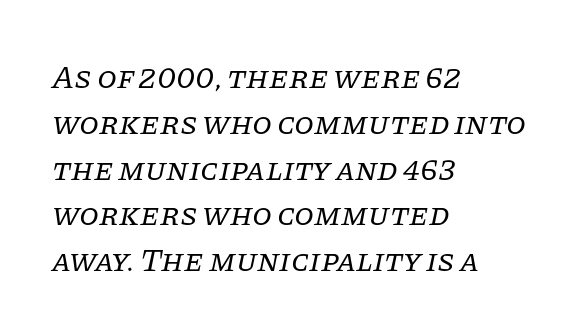
The image shows 32 px regular-weight serif type, italic (leaning right); set left-aligned, normal line spacing (1.43x), normal letter spacing, not underlined; low stroke contrast and a large x-height.
